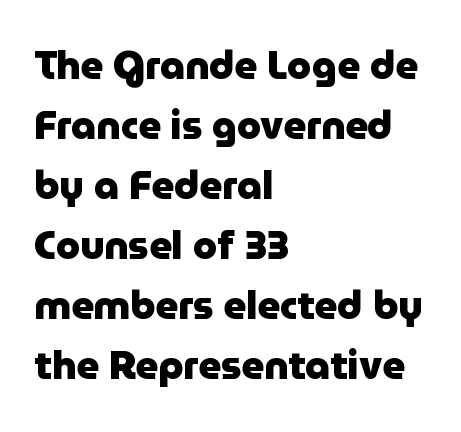
Q: Is the text bold? A: Yes.
Q: Is the text italic (slanted)? A: No, it is upright.
Q: Is the typeface a serif or a sans-serif typeface? A: Sans-serif.
Q: Is the text underlined? A: No.
Q: How is the paragraph aligned? A: Left-aligned.
Q: Is the spacing between letters normal or unusually wide? A: Normal.
Q: Is the spacing between lines tight, normal or loose? A: Normal.
Q: Width (condensed, normal, or wide)? A: Normal.
Q: Stroke contrast? A: Low.
Q: x-height? A: Medium.
Q: Monospaced? A: No.
